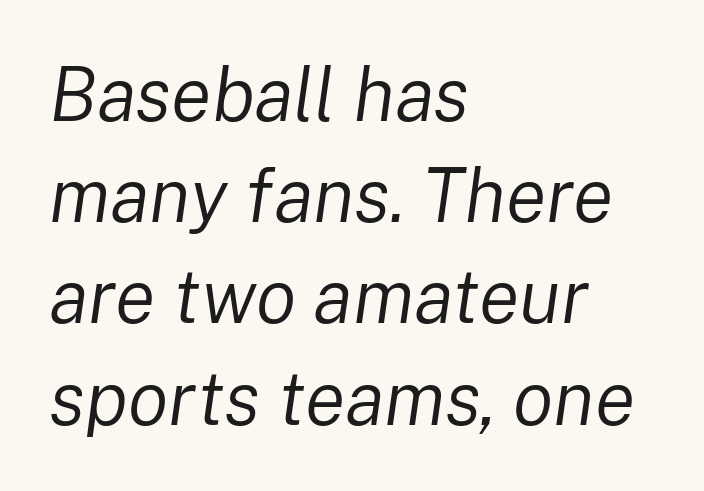
A bare baseline throughout the passage. If you measured baseline to baseline, you'd find a middling distance. Characters follow at the spacing the type designer built in. Stems here are at most as thick as an everyday book face. The passage shown leans; its letterforms are oblique.
